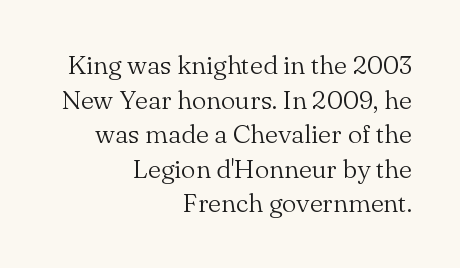
{"italic": "no", "bold": "no", "underline": "no", "align": "right", "line_spacing": "normal", "line_spacing_ratio": 1.33, "letter_spacing": "normal", "letter_spacing_em": 0.0, "glyph_px": 26}
